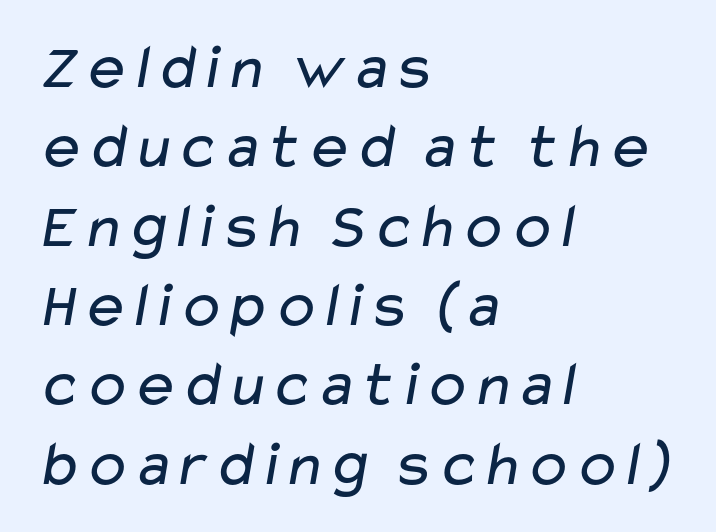
The image shows 64 px regular-weight, wide sans-serif type; set left-aligned, line spacing 1.24x, normal letter spacing, not underlined; low stroke contrast and a medium x-height.
